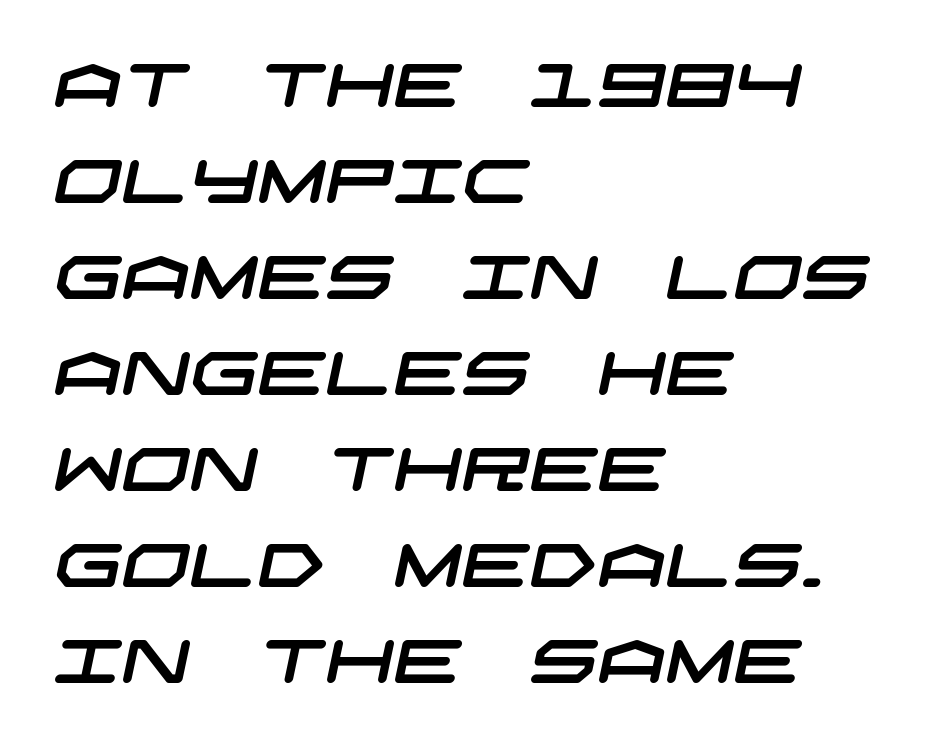
Q: Is the typeface a serif or a sans-serif typeface? A: Sans-serif.
Q: Is the text underlined? A: No.
Q: How is the paragraph aligned? A: Left-aligned.
Q: Is the spacing between letters normal or unusually wide? A: Normal.
Q: Is the spacing between lines tight, normal or loose? A: Normal.
Q: Width (condensed, normal, or wide)? A: Wide.
Q: Stroke contrast? A: Low.
Q: x-height? A: Large.
